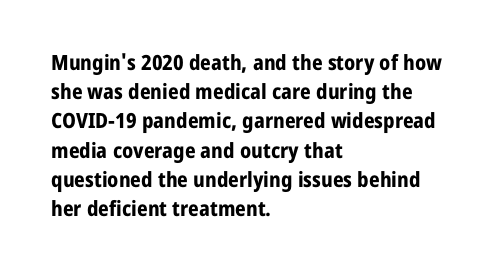
{"italic": "no", "bold": "yes", "underline": "no", "align": "left", "line_spacing": "normal", "line_spacing_ratio": 1.39, "letter_spacing": "normal", "letter_spacing_em": 0.0, "glyph_px": 21}
